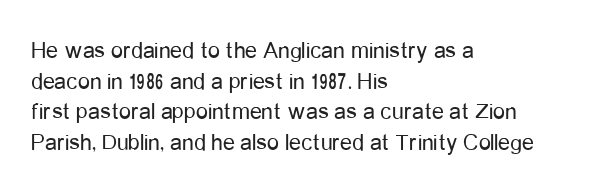
The image shows 24 px text type, upright; set left-aligned, normal line spacing (1.28x), normal letter spacing, not underlined.
